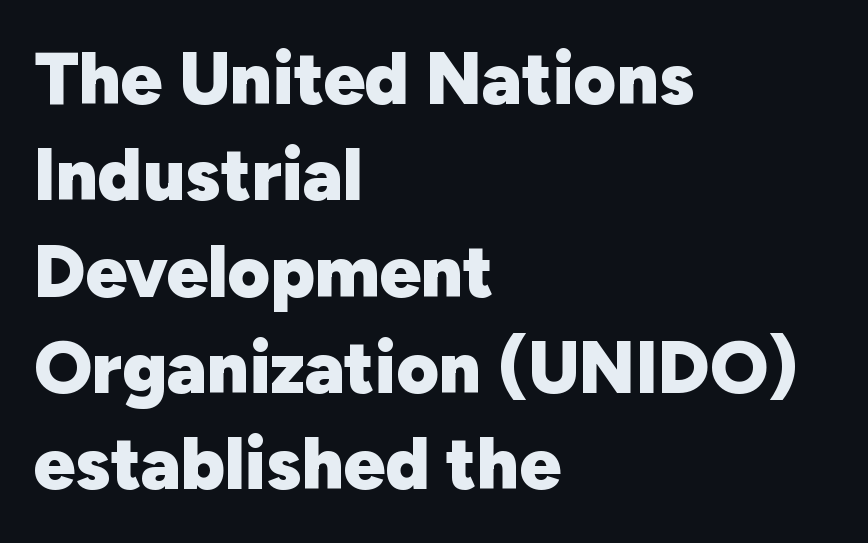
The image shows 73 px heavy sans-serif type, upright; set left-aligned, normal line spacing (1.32x), normal letter spacing, not underlined; low stroke contrast and a medium x-height.
